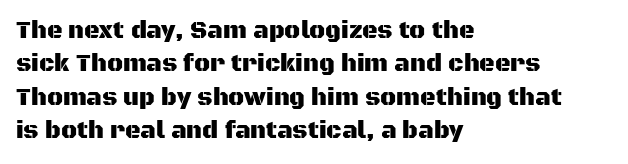
The image shows 24 px text type, upright; set left-aligned, normal line spacing (1.39x), normal letter spacing, not underlined.
